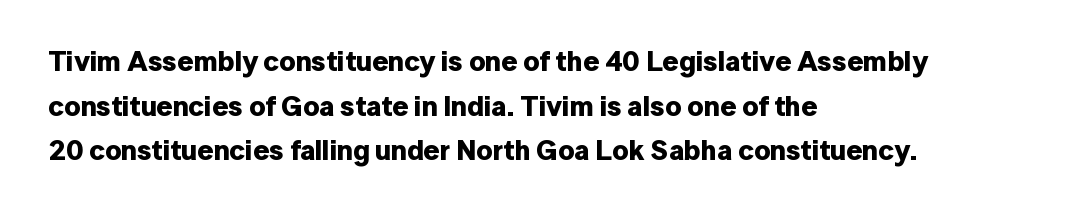
Q: Is the text bold? A: Yes.
Q: Is the text italic (slanted)? A: No, it is upright.
Q: Is the typeface a serif or a sans-serif typeface? A: Sans-serif.
Q: Is the text underlined? A: No.
Q: How is the paragraph aligned? A: Left-aligned.
Q: Is the spacing between letters normal or unusually wide? A: Normal.
Q: Is the spacing between lines tight, normal or loose? A: Normal.
Q: Width (condensed, normal, or wide)? A: Normal.
Q: Stroke contrast? A: Low.
Q: x-height? A: Medium.
Q: Monospaced? A: No.
